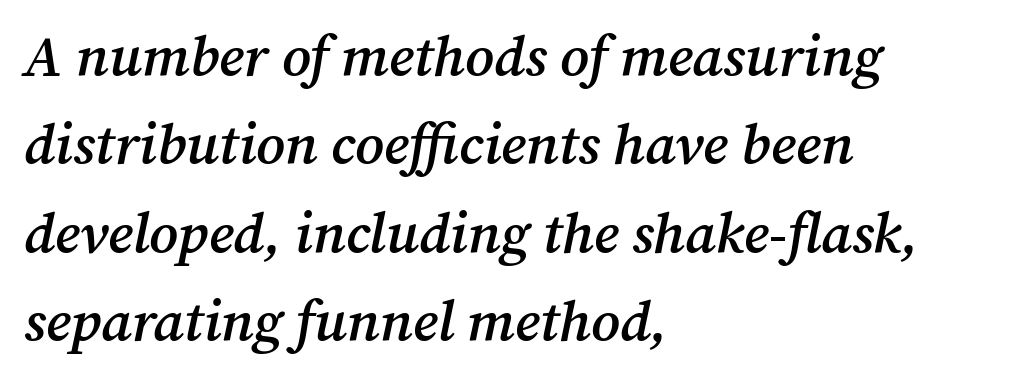
The image shows 57 px semibold serif type, italic (leaning right); set left-aligned, normal line spacing (1.55x), normal letter spacing, not underlined; medium stroke contrast and a medium x-height.
